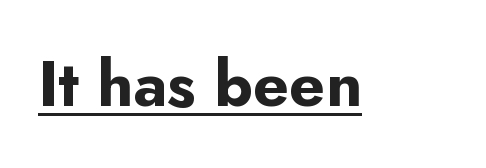
Tall strokes in this sample are plumb rather than angled. Chunky letters — that's bold for sure. Students, note that the glyphs here touch the page at normal intervals. Observe the absence of serifs on each vertical stroke in this sample. Like a heading marked for emphasis, these lines bear an underscore. Looks like regular typesetting: each glyph gets only the width it needs.
